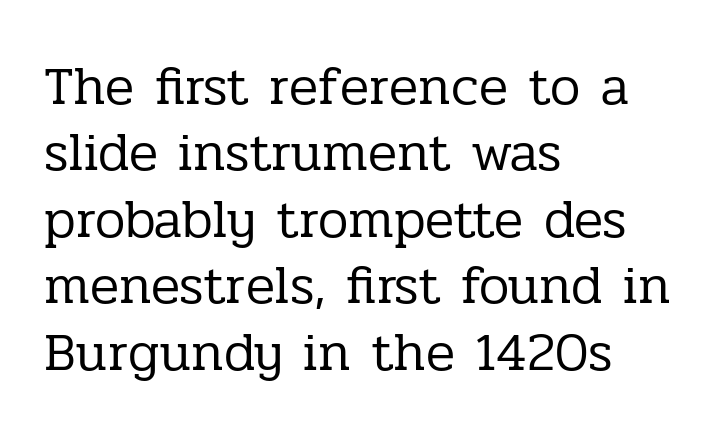
{"serif": "yes", "italic": "no", "bold": "no", "weight": "regular", "width": "normal", "stroke_contrast": "low", "x_height": "medium", "monospaced": "no", "underline": "no", "align": "left", "line_spacing_ratio": 1.23, "letter_spacing": "normal", "letter_spacing_em": 0.0, "glyph_px": 54}
